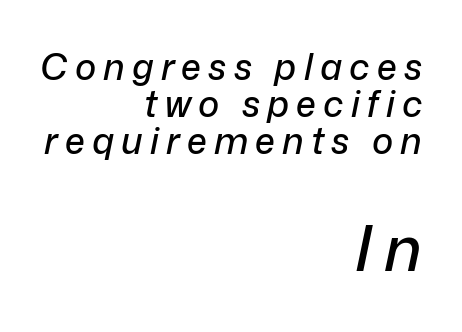
Type without underlining. Think of a printed novel: that variable character pitch is what you see here. Vertical spacing — tight. Is the lower block the larger one? Yes — the lower block carries the bigger type. Between one letter and the next there's a generous, obvious gap. The lines in this sample share a right terminus and differ only in where they begin.
